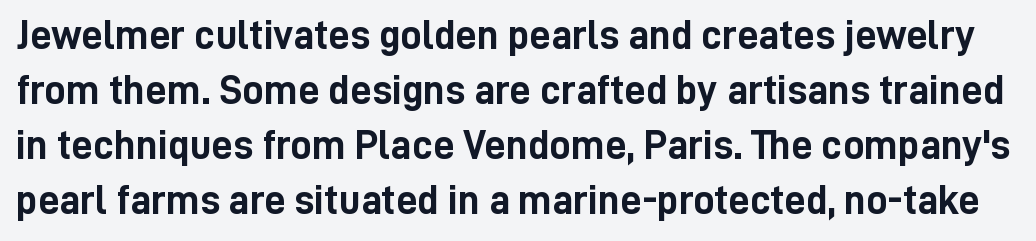
The image shows 42 px semibold, condensed sans-serif type, upright; set normal line spacing (1.31x), normal letter spacing, not underlined; low stroke contrast and a medium x-height.
